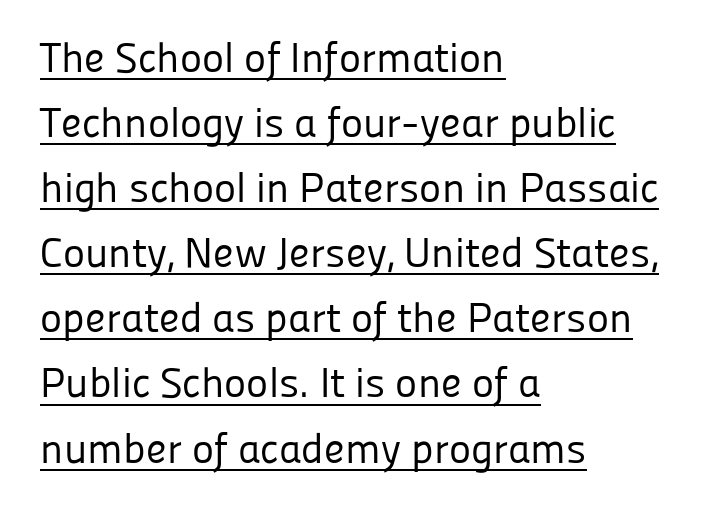
{"serif": "no", "italic": "no", "bold": "no", "weight": "regular", "width": "normal", "stroke_contrast": "low", "x_height": "medium", "monospaced": "no", "underline": "yes", "align": "left", "line_spacing": "normal", "line_spacing_ratio": 1.55, "letter_spacing": "normal", "letter_spacing_em": 0.0, "glyph_px": 42}
